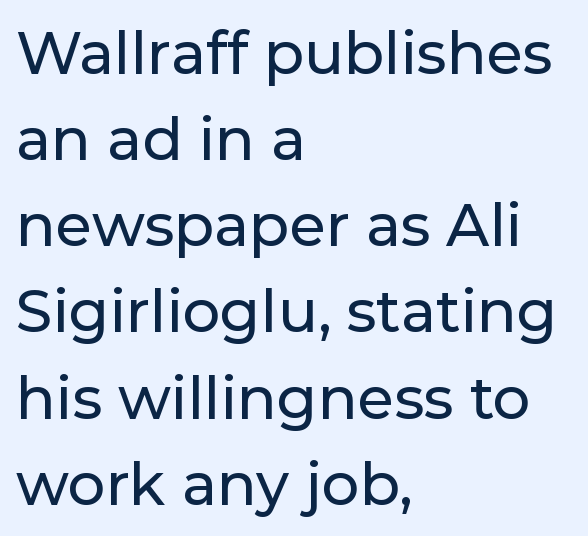
Between one letter and the next there's only the usual sliver of space. Italic? Not at all — the glyphs are vertical. The rendering anchors every line to the left-hand side. The rendering uses natural spacing where letterforms have individual widths. You can tell from the bare stems that sans-serif type was used. The specimen omits any rule beneath the text block's lines.
